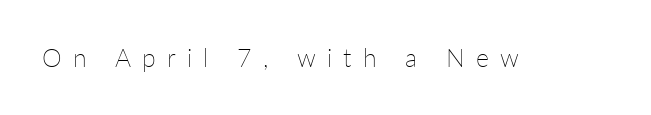
Q: Is the text bold? A: No.
Q: Is the text italic (slanted)? A: No, it is upright.
Q: Is the text underlined? A: No.
Q: Is the spacing between letters normal or unusually wide? A: Unusually wide.
